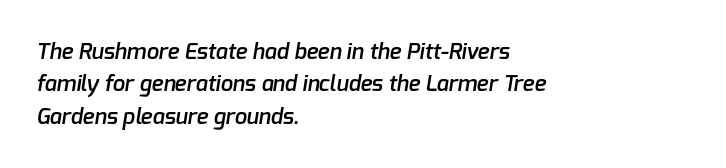
Q: Is the text bold? A: Semi-bold.
Q: Is the text underlined? A: No.
Q: How is the paragraph aligned? A: Left-aligned.
Q: Is the spacing between letters normal or unusually wide? A: Normal.
Q: Is the spacing between lines tight, normal or loose? A: Normal.
